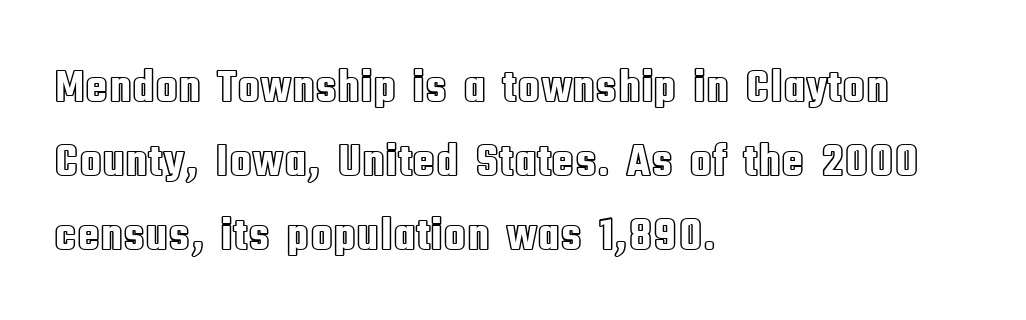
The image shows 47 px condensed type, upright; set left-aligned, normal line spacing (1.57x), normal letter spacing, not underlined; a large x-height.
